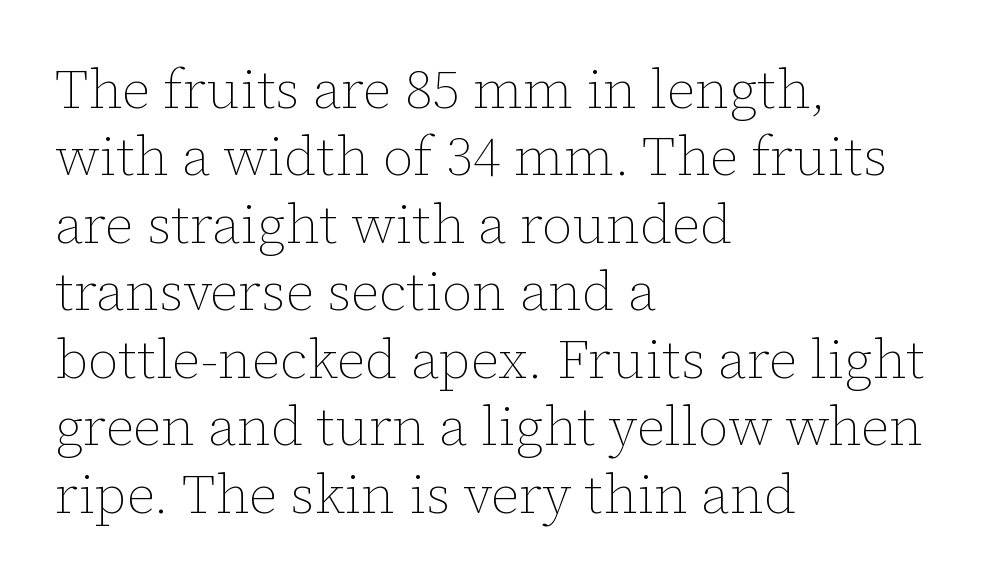
Decoration check: the copy has no underline. The rendering uses natural spacing where letterforms have individual widths. The compositor pushed each line to the left boundary. Characters remain perfectly vertical along every line.
